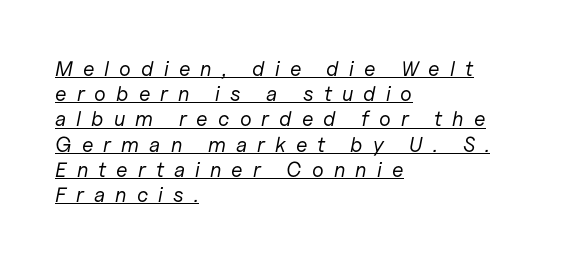
{"italic": "yes", "lean": "right", "slant_degrees": 11, "bold": "no", "underline": "yes", "align": "left", "line_spacing_ratio": 1.2, "letter_spacing": "wide", "letter_spacing_em": 0.48, "glyph_px": 21}
